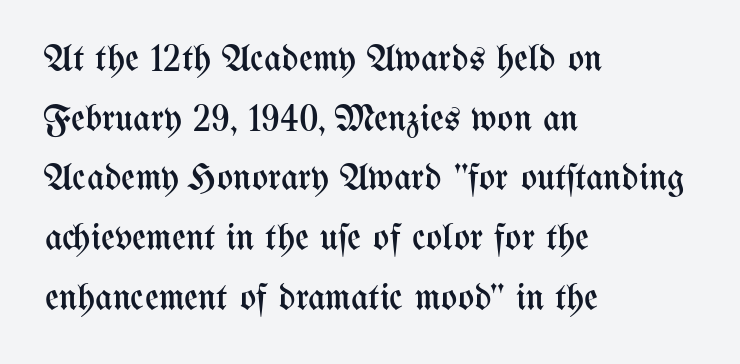
Q: Is the text bold? A: No.
Q: Is the text italic (slanted)? A: No, it is upright.
Q: Is the text underlined? A: No.
Q: How is the paragraph aligned? A: Left-aligned.
Q: Is the spacing between letters normal or unusually wide? A: Normal.
Q: Is the spacing between lines tight, normal or loose? A: Normal.
Q: Width (condensed, normal, or wide)? A: Condensed.
Q: Stroke contrast? A: Medium.
Q: x-height? A: Medium.
Q: Monospaced? A: No.
